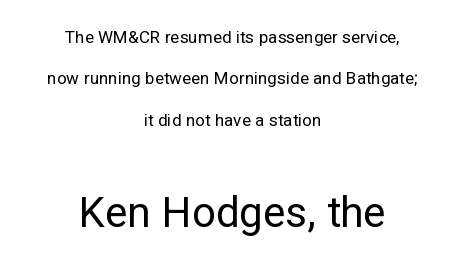
{"serif": "no", "italic": "no", "bold": "no", "weight": "regular", "width": "normal", "stroke_contrast": "low", "x_height": "medium", "monospaced": "no", "underline": "no", "align": "center", "line_spacing": "loose", "line_spacing_ratio": 2.43, "letter_spacing": "normal", "letter_spacing_em": 0.0, "larger_block": "second", "size_ratio": 2.47, "glyph_px": 42}
